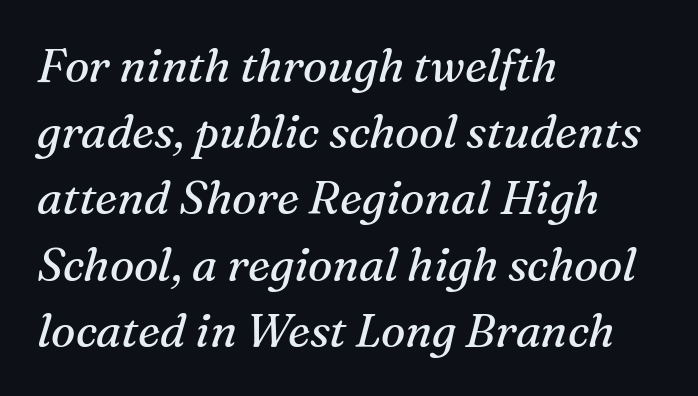
The image shows 46 px regular-weight serif type, italic (leaning right); set left-aligned, normal line spacing (1.44x), normal letter spacing, not underlined; medium stroke contrast and a medium x-height.
